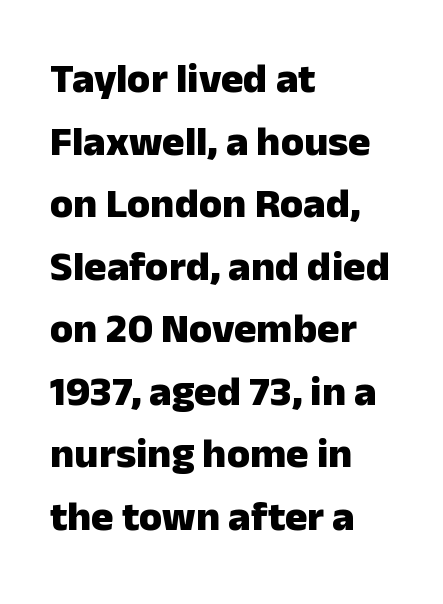
{"serif": "no", "italic": "no", "bold": "yes", "weight": "heavy", "width": "normal", "stroke_contrast": "low", "x_height": "medium", "monospaced": "no", "underline": "no", "align": "left", "line_spacing": "normal", "line_spacing_ratio": 1.49, "letter_spacing": "normal", "letter_spacing_em": 0.0, "glyph_px": 42}
